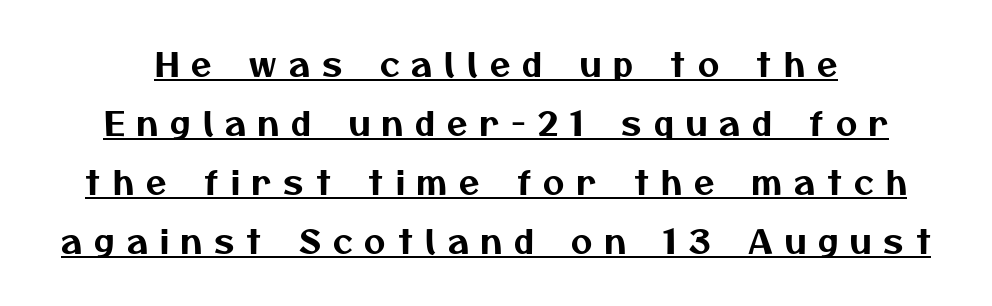
Here the designer chose a conventional face with non-uniform glyph widths. Does the type have serifs? No, each stem ends abruptly. Tracking here is generous; glyphs stand well apart from one another. The lettering is marked with a stroke running underneath it.
